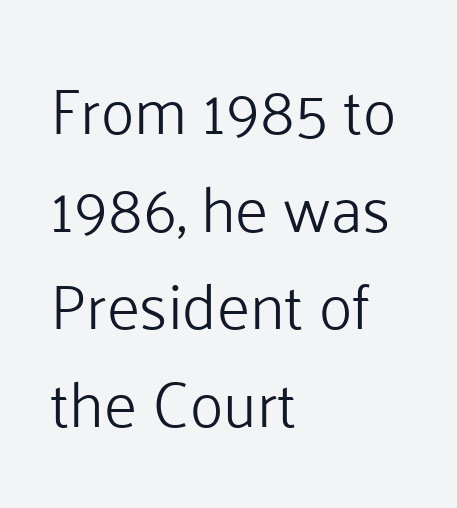
What stands out about the letter spacing? Nothing — it is the standard amount. Think standard paragraph weight, or any step lighter than that. When letters stand straight like this, we call the style roman or upright. No word sits above an underline. A sans-serif font was chosen for this passage. The rendering anchors every line to the left-hand side.
